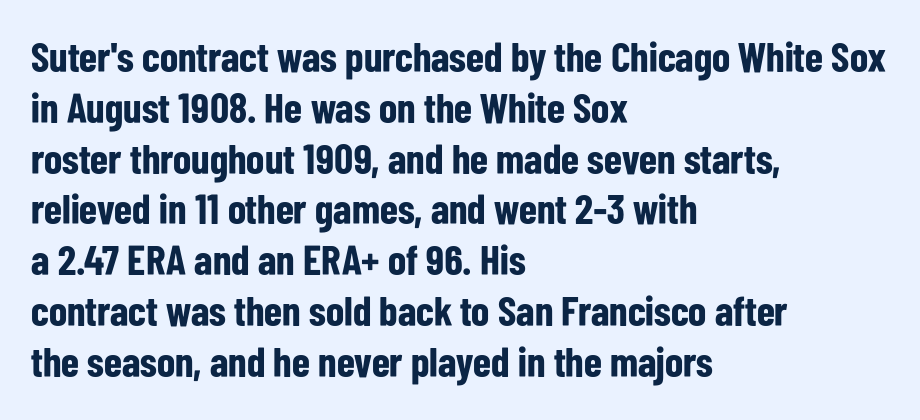
The image shows 42 px bold, condensed sans-serif type, upright; set left-aligned, line spacing 1.21x, normal letter spacing, not underlined; low stroke contrast and a medium x-height.
